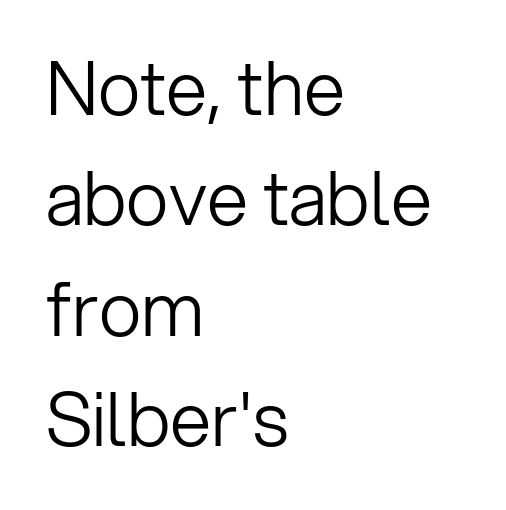
Q: Is the text bold? A: No.
Q: Is the text italic (slanted)? A: No, it is upright.
Q: Is the typeface a serif or a sans-serif typeface? A: Sans-serif.
Q: Is the text underlined? A: No.
Q: How is the paragraph aligned? A: Left-aligned.
Q: Is the spacing between letters normal or unusually wide? A: Normal.
Q: Is the spacing between lines tight, normal or loose? A: Normal.
Q: Width (condensed, normal, or wide)? A: Normal.
Q: Stroke contrast? A: Low.
Q: x-height? A: Medium.
Q: Monospaced? A: No.
